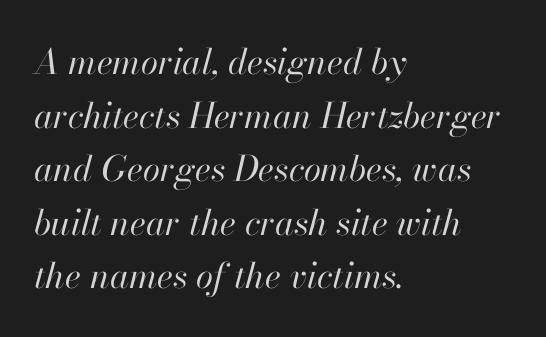
Nobody touched the tracking dial on this one. The letters are slanted; this is an italic face. Each letter keeps its own natural width here, so spacing adapts to shape. Students, observe: this is what conventionally led text looks like.
